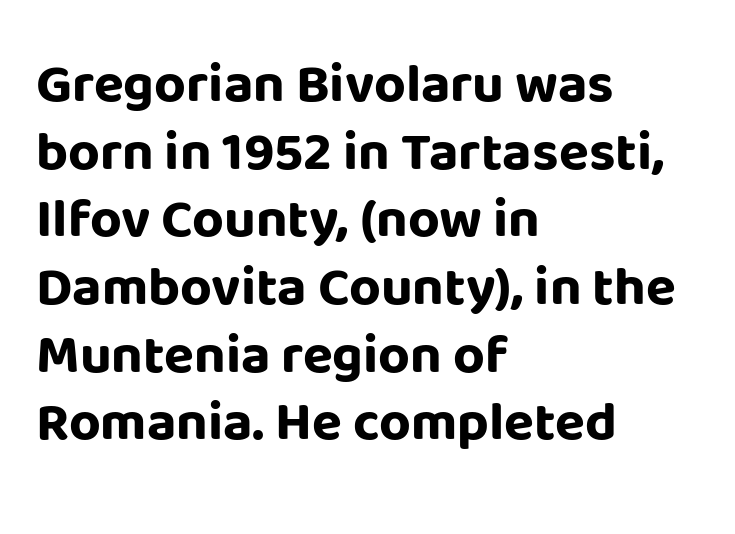
The image shows 55 px bold sans-serif type, upright; set left-aligned, line spacing 1.23x, normal letter spacing, not underlined; low stroke contrast and a large x-height.
